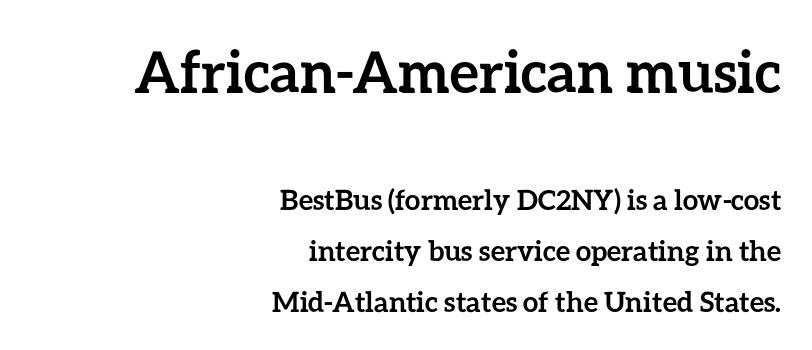
Q: Is the text bold? A: Yes.
Q: Is the text italic (slanted)? A: No, it is upright.
Q: Is the text underlined? A: No.
Q: How is the paragraph aligned? A: Right-aligned.
Q: Is the spacing between letters normal or unusually wide? A: Normal.
Q: Which block of text is set in a larger size, the first (top) or the second (bottom)? A: The first (top) one.
Q: Width (condensed, normal, or wide)? A: Normal.
Q: Stroke contrast? A: Low.
Q: x-height? A: Medium.
Q: Monospaced? A: No.
